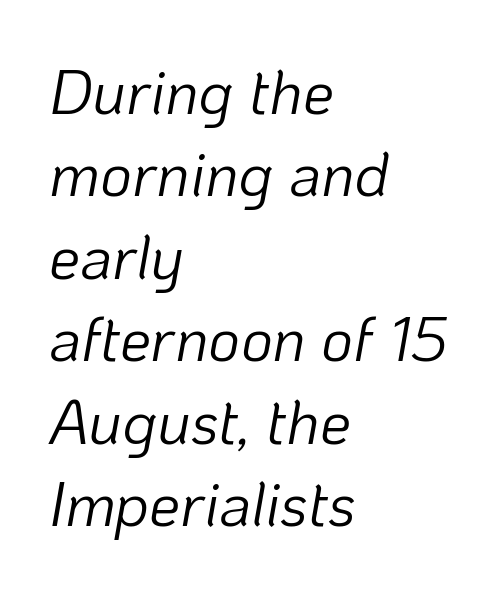
Q: Is the text bold? A: No.
Q: Is the text italic (slanted)? A: Yes, it leans right by about 10 degrees.
Q: Is the text underlined? A: No.
Q: How is the paragraph aligned? A: Left-aligned.
Q: Is the spacing between letters normal or unusually wide? A: Normal.
Q: Is the spacing between lines tight, normal or loose? A: Normal.
Q: Width (condensed, normal, or wide)? A: Normal.
Q: Stroke contrast? A: Low.
Q: x-height? A: Medium.
Q: Monospaced? A: No.
